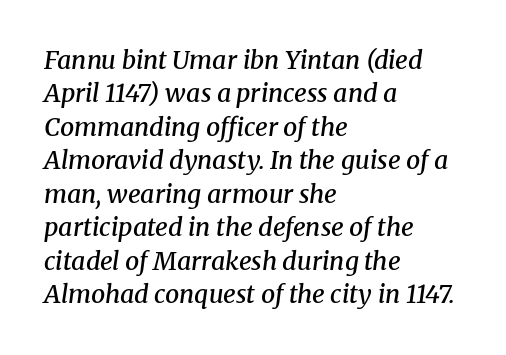
Is the block centered? No — it sits flush against the left margin. Baseline-to-baseline distance is the conventional proportion of letter height. On the weight axis this lands at semibold, roughly 600. Every character sits at an angle, as italics do. Quick note: underline off.
